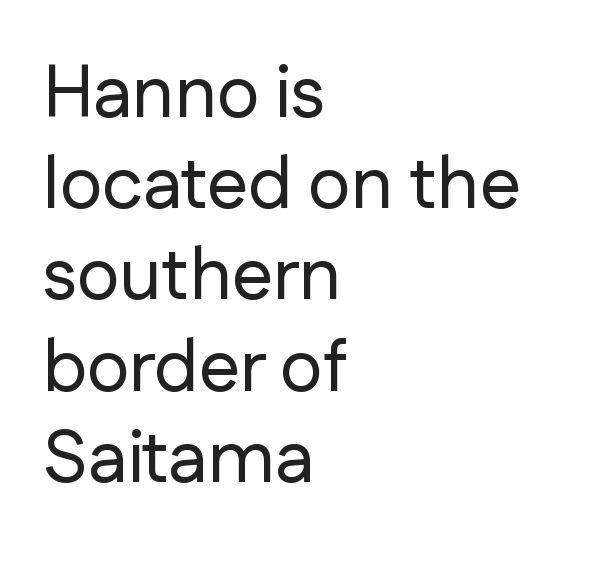
Q: Is the text italic (slanted)? A: No, it is upright.
Q: Is the typeface a serif or a sans-serif typeface? A: Sans-serif.
Q: Is the text underlined? A: No.
Q: How is the paragraph aligned? A: Left-aligned.
Q: Is the spacing between letters normal or unusually wide? A: Normal.
Q: Is the spacing between lines tight, normal or loose? A: Normal.
Q: Width (condensed, normal, or wide)? A: Normal.
Q: Stroke contrast? A: Low.
Q: x-height? A: Medium.
Q: Monospaced? A: No.
